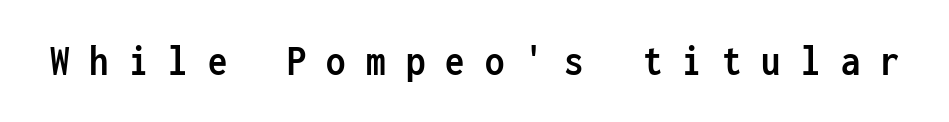
{"serif": "no", "italic": "no", "bold": "yes", "weight": "semibold", "width": "condensed", "stroke_contrast": "low", "x_height": "medium", "monospaced": "yes", "underline": "no", "letter_spacing": "wide", "letter_spacing_em": 0.47, "glyph_px": 43}
